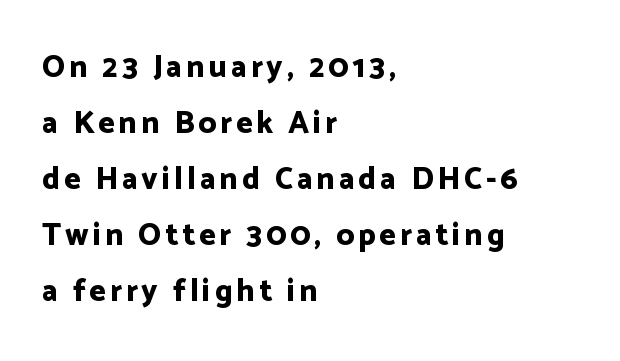
Q: Is the text bold? A: Yes.
Q: Is the text italic (slanted)? A: No, it is upright.
Q: Is the typeface a serif or a sans-serif typeface? A: Sans-serif.
Q: Is the text underlined? A: No.
Q: How is the paragraph aligned? A: Left-aligned.
Q: Width (condensed, normal, or wide)? A: Normal.
Q: Stroke contrast? A: Low.
Q: x-height? A: Medium.
Q: Monospaced? A: No.
